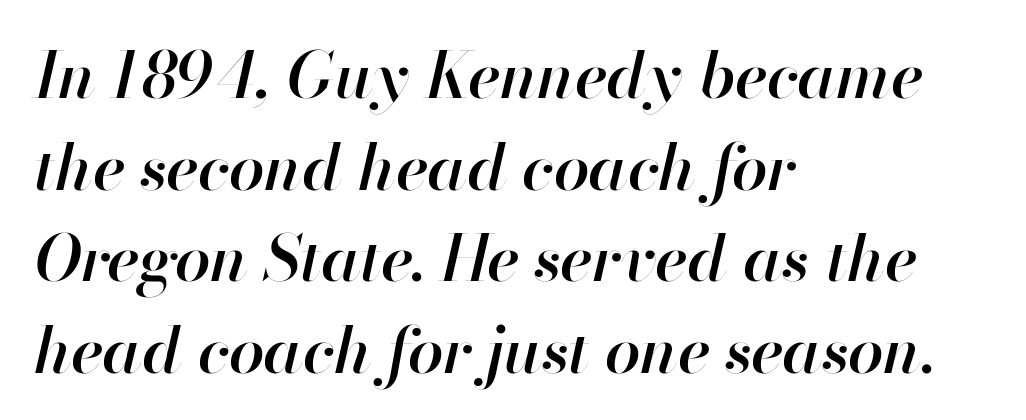
Q: Is the text bold? A: Semi-bold.
Q: Is the text italic (slanted)? A: Yes, it leans right by about 13 degrees.
Q: Is the text underlined? A: No.
Q: How is the paragraph aligned? A: Left-aligned.
Q: Is the spacing between letters normal or unusually wide? A: Normal.
Q: Is the spacing between lines tight, normal or loose? A: Normal.
Q: Width (condensed, normal, or wide)? A: Normal.
Q: Stroke contrast? A: High.
Q: x-height? A: Small.
Q: Monospaced? A: No.
